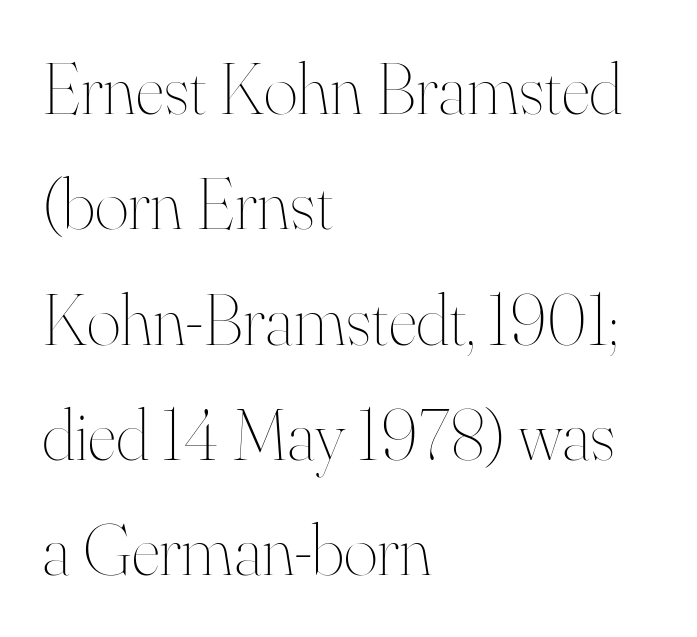
Q: Is the text bold? A: No.
Q: Is the text italic (slanted)? A: No, it is upright.
Q: Is the text underlined? A: No.
Q: How is the paragraph aligned? A: Left-aligned.
Q: Is the spacing between letters normal or unusually wide? A: Normal.
Q: Is the spacing between lines tight, normal or loose? A: Normal.
Q: Width (condensed, normal, or wide)? A: Normal.
Q: Stroke contrast? A: High.
Q: x-height? A: Small.
Q: Monospaced? A: No.
